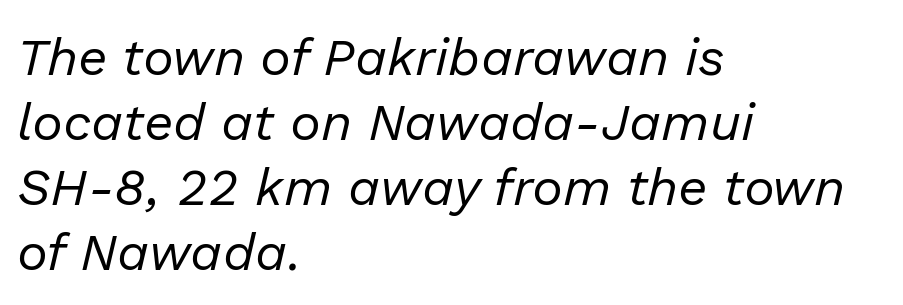
{"italic": "yes", "lean": "right", "slant_degrees": 13, "bold": "no", "weight": "regular", "width": "normal", "stroke_contrast": "low", "x_height": "medium", "monospaced": "no", "underline": "no", "align": "left", "line_spacing": "normal", "line_spacing_ratio": 1.25, "letter_spacing": "normal", "letter_spacing_em": 0.0, "glyph_px": 52}
